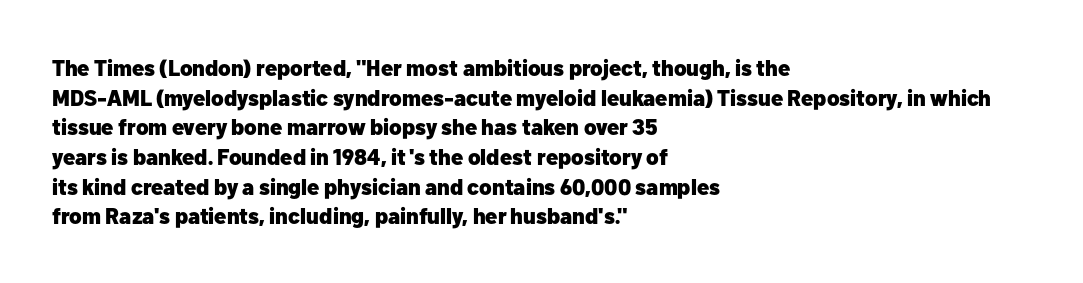
{"italic": "no", "bold": "yes", "underline": "no", "align": "left", "line_spacing": "normal", "line_spacing_ratio": 1.35, "letter_spacing": "normal", "letter_spacing_em": 0.0, "glyph_px": 22}
